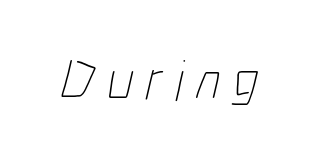
{"bold": "no", "weight": "thin", "width": "condensed", "stroke_contrast": "low", "x_height": "medium", "monospaced": "no", "underline": "no", "letter_spacing": "wide", "letter_spacing_em": 0.21, "glyph_px": 58}
